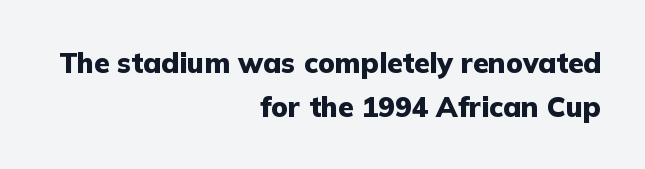
Q: Is the text bold? A: Yes.
Q: Is the text italic (slanted)? A: No, it is upright.
Q: Is the typeface a serif or a sans-serif typeface? A: Sans-serif.
Q: Is the text underlined? A: No.
Q: How is the paragraph aligned? A: Right-aligned.
Q: Is the spacing between letters normal or unusually wide? A: Normal.
Q: Is the spacing between lines tight, normal or loose? A: Normal.
Q: Width (condensed, normal, or wide)? A: Normal.
Q: Stroke contrast? A: Low.
Q: x-height? A: Medium.
Q: Monospaced? A: No.
